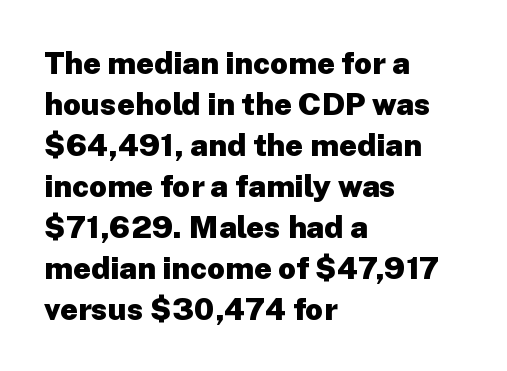
The image shows 31 px heavy sans-serif type, upright; set left-aligned, normal line spacing (1.32x), normal letter spacing, not underlined; low stroke contrast and a medium x-height.
